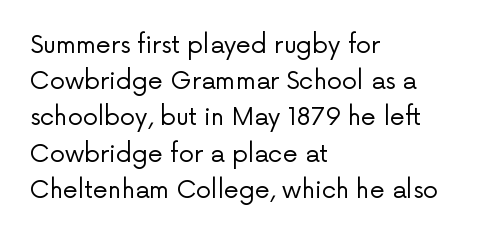
The image shows 24 px text type, upright; set left-aligned, normal line spacing (1.51x), normal letter spacing, not underlined.
